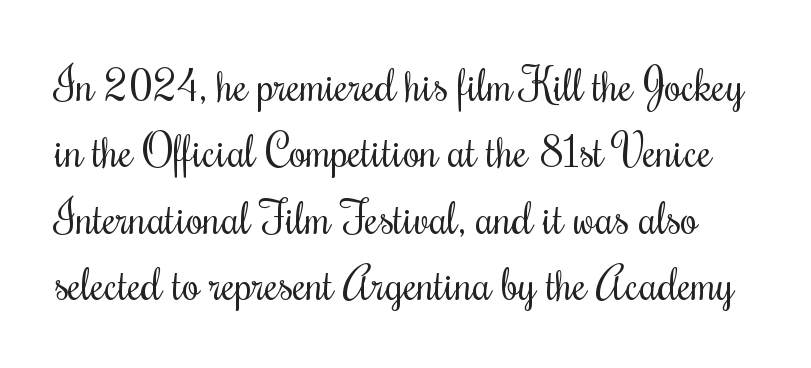
Is the type heavy? It reads as light-to-regular instead. The face used here is proportionally spaced, like ordinary book or web type. The letters carry serifs — small finishing strokes at the ends of their stems. The letterforms sit shoulder to shoulder at normal distance.
